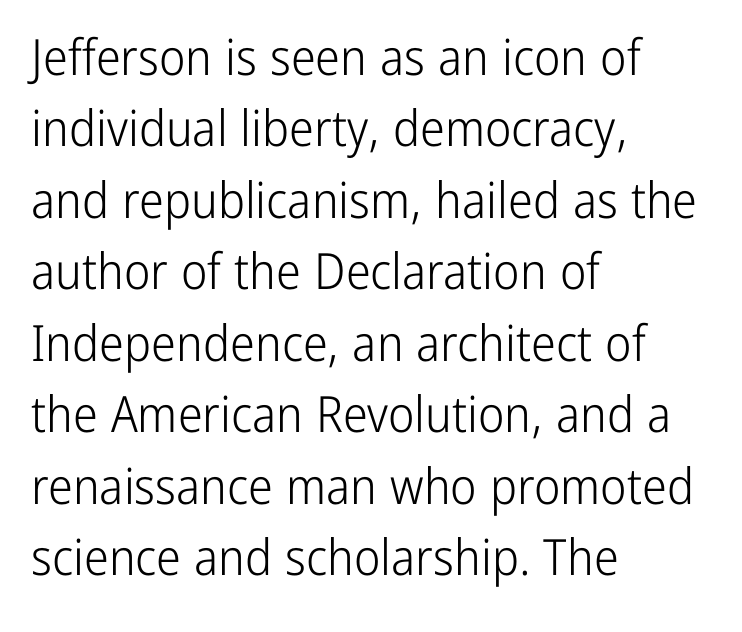
{"serif": "no", "italic": "no", "bold": "no", "weight": "light", "width": "condensed", "stroke_contrast": "low", "x_height": "medium", "monospaced": "no", "underline": "no", "align": "left", "line_spacing": "normal", "line_spacing_ratio": 1.43, "letter_spacing": "normal", "letter_spacing_em": 0.0, "glyph_px": 50}
